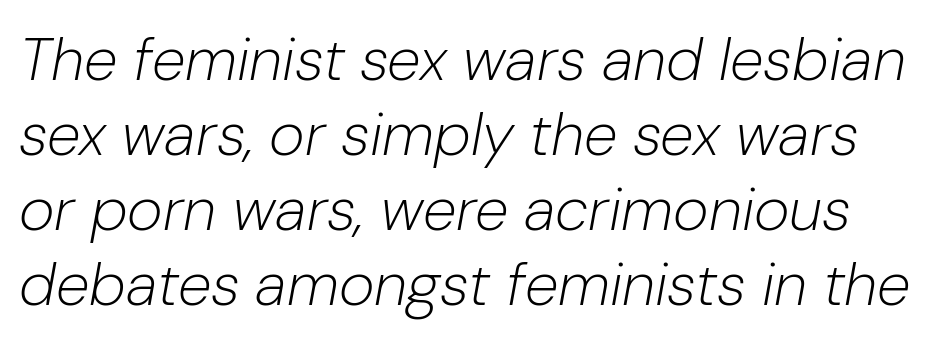
Counters stay open thanks to moderate or lighter strokes. Only glyphs here, with clear space below each row. Italic? Definitely — the glyphs are oblique. There is no visible air inserted between adjacent glyphs. Character widths vary here, with narrow letters taking less room than wide ones.
